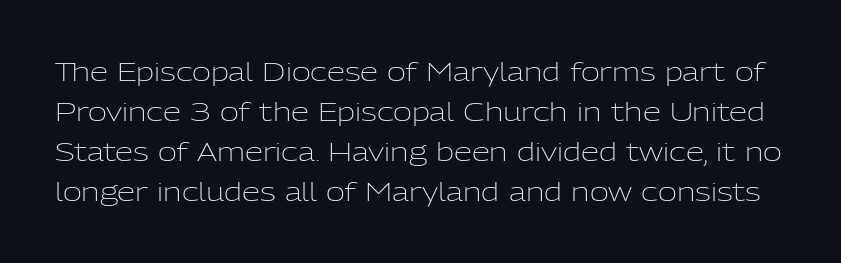
Q: Is the text bold? A: No.
Q: Is the text italic (slanted)? A: No, it is upright.
Q: Is the text underlined? A: No.
Q: Is the spacing between letters normal or unusually wide? A: Normal.
Q: Is the spacing between lines tight, normal or loose? A: Normal.
